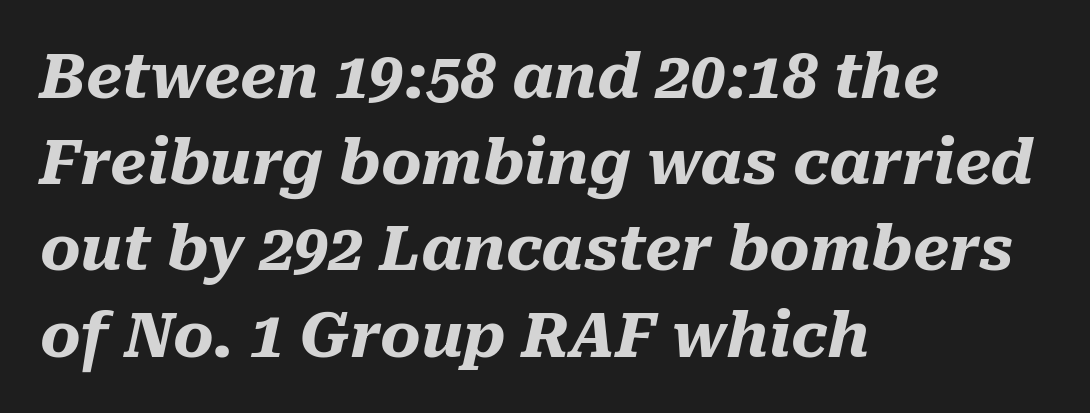
Does the weight exceed regular? Yes, all the way to bold. Here the designer chose a conventional face with non-uniform glyph widths. The lines sit at an ordinary, default distance from one another. Each line starts at the same left margin while the right side varies. This sample uses plain, unmodified letter spacing.
